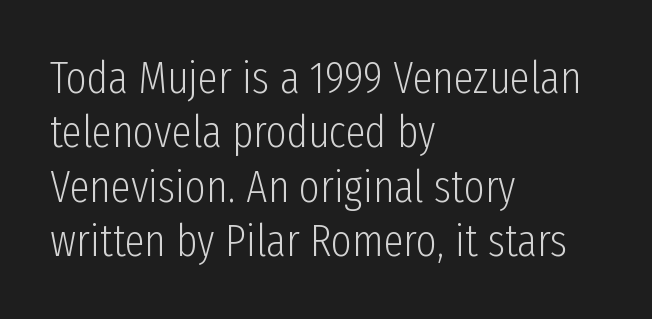
Q: Is the text bold? A: No.
Q: Is the text italic (slanted)? A: No, it is upright.
Q: Is the typeface a serif or a sans-serif typeface? A: Sans-serif.
Q: Is the text underlined? A: No.
Q: How is the paragraph aligned? A: Left-aligned.
Q: Is the spacing between letters normal or unusually wide? A: Normal.
Q: Width (condensed, normal, or wide)? A: Condensed.
Q: Stroke contrast? A: Low.
Q: x-height? A: Medium.
Q: Monospaced? A: No.
